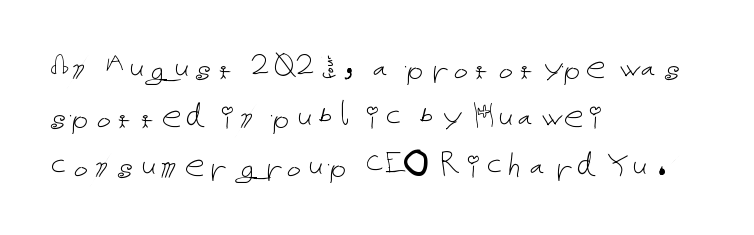
The image shows 40 px thin type, upright; set left-aligned, line spacing 1.22x, normal letter spacing, not underlined; low stroke contrast and a medium x-height.
